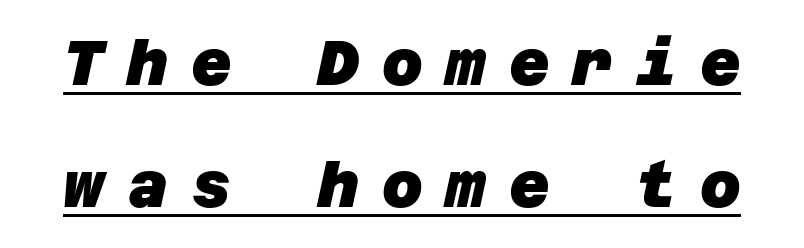
Q: Is the text bold? A: Yes.
Q: Is the typeface a serif or a sans-serif typeface? A: Sans-serif.
Q: Is the text underlined? A: Yes.
Q: Is the spacing between letters normal or unusually wide? A: Unusually wide.
Q: Is the spacing between lines tight, normal or loose? A: Loose.
Q: Width (condensed, normal, or wide)? A: Normal.
Q: Stroke contrast? A: Low.
Q: x-height? A: Large.
